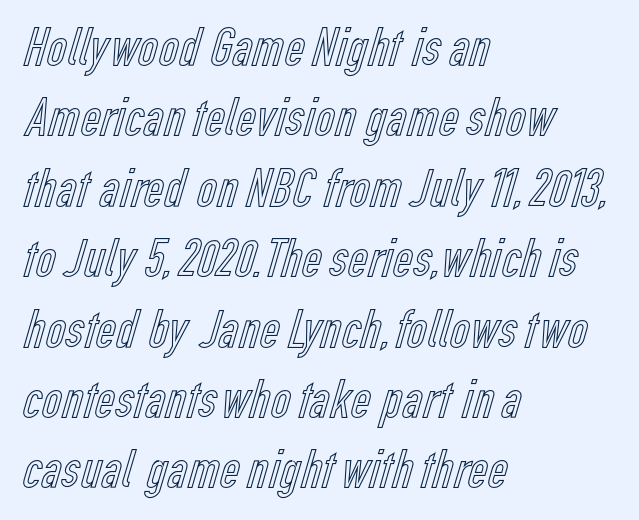
Q: Is the text italic (slanted)? A: Yes.
Q: Is the text underlined? A: No.
Q: How is the paragraph aligned? A: Left-aligned.
Q: Is the spacing between letters normal or unusually wide? A: Normal.
Q: Is the spacing between lines tight, normal or loose? A: Normal.
Q: Width (condensed, normal, or wide)? A: Condensed.
Q: x-height? A: Medium.
Q: Monospaced? A: No.
